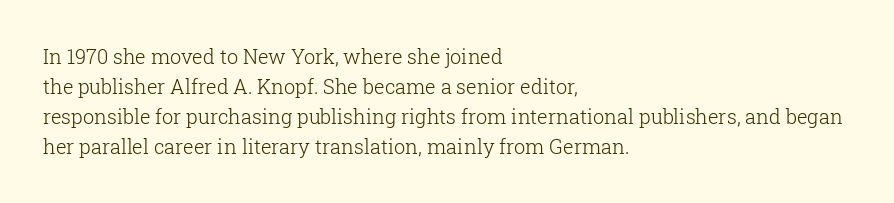
Q: Is the text bold? A: No.
Q: Is the text italic (slanted)? A: No, it is upright.
Q: Is the text underlined? A: No.
Q: How is the paragraph aligned? A: Left-aligned.
Q: Is the spacing between letters normal or unusually wide? A: Normal.
Q: Is the spacing between lines tight, normal or loose? A: Normal.
